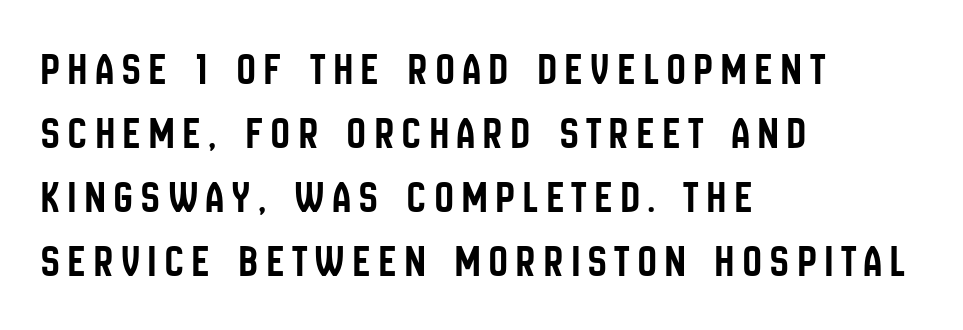
{"serif": "no", "italic": "no", "width": "condensed", "stroke_contrast": "low", "x_height": "large", "monospaced": "no", "underline": "no", "align": "left", "line_spacing": "normal", "line_spacing_ratio": 1.39, "glyph_px": 46}
